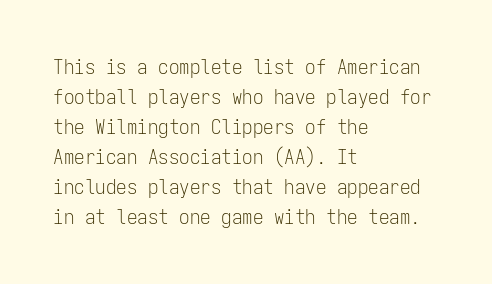
The image shows 21 px text type, upright; set left-aligned, normal line spacing (1.43x), normal letter spacing, not underlined.
